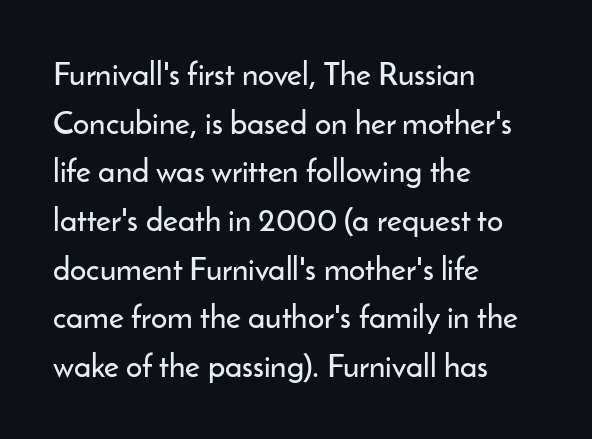
The face used here is proportionally spaced, like ordinary book or web type. Layout note: lines flush left. The letters stand upright; this is a roman face. Descender tails drop into unmarked territory. What stands out about the letter spacing? Nothing — it is the standard amount.
